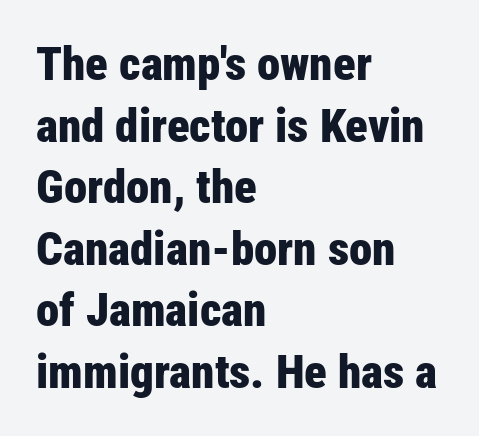
{"serif": "no", "italic": "no", "bold": "yes", "weight": "bold", "width": "condensed", "stroke_contrast": "low", "x_height": "medium", "monospaced": "no", "underline": "no", "align": "left", "line_spacing": "normal", "line_spacing_ratio": 1.31, "letter_spacing": "normal", "letter_spacing_em": 0.0, "glyph_px": 47}
